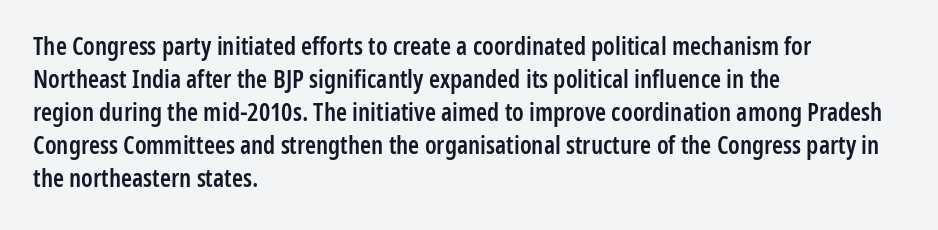
Is the letter spacing exaggerated? No — it looks like the ordinary default. The text block is weighted toward the left margin, trailing off unevenly rightward. Anything drawn beneath the words? Only blank space. The passage shown stacks its lines at a standard gap.
